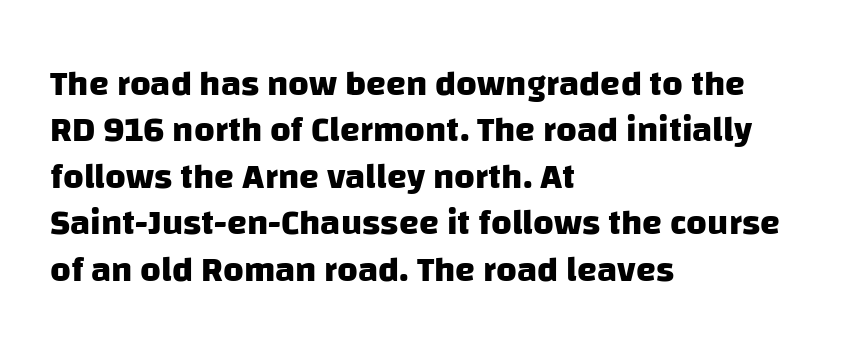
The image shows 36 px heavy sans-serif type; set left-aligned, normal line spacing (1.29x), normal letter spacing, not underlined; low stroke contrast and a large x-height.
